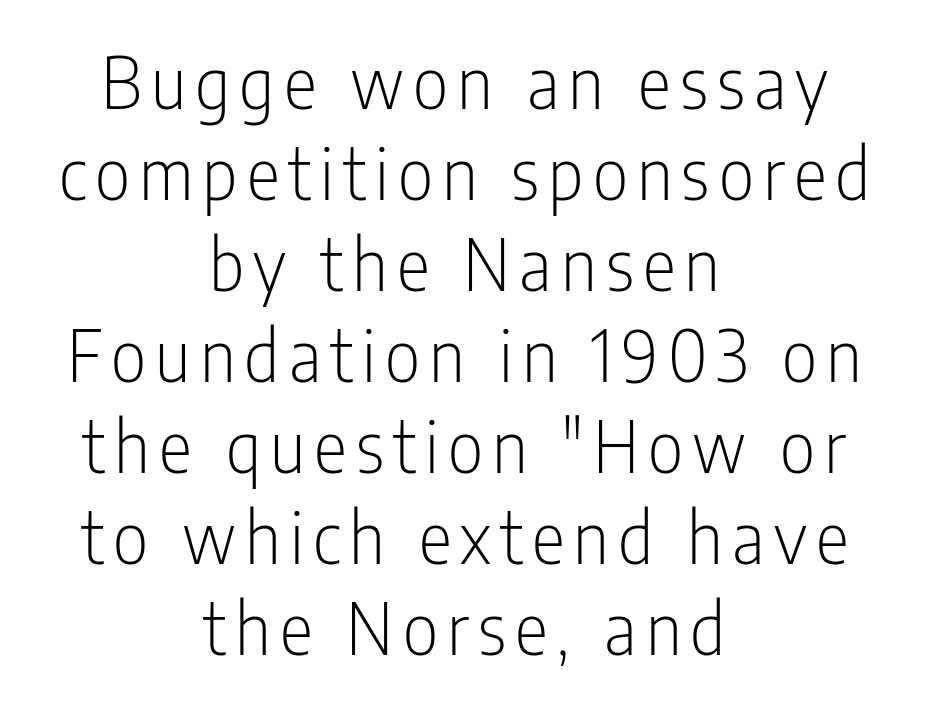
The image shows 70 px light, condensed sans-serif type, upright; set centered, normal line spacing (1.3x), not underlined; low stroke contrast and a medium x-height.
